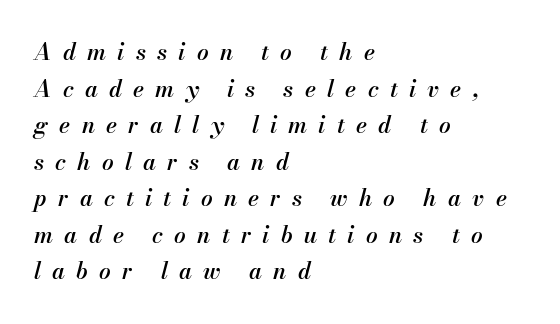
The image shows 23 px text type, italic (leaning right); set left-aligned, normal line spacing (1.59x), unusually wide letter spacing (+0.49 em), not underlined.
